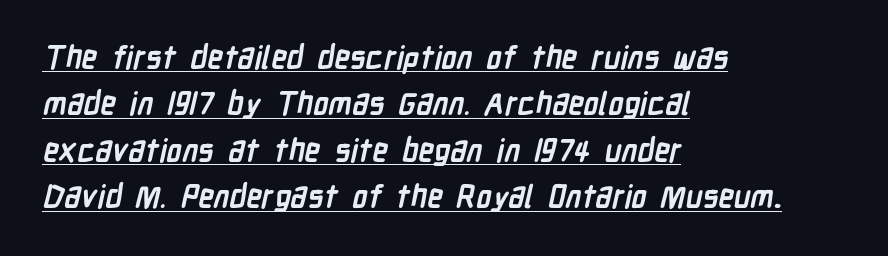
Think of a printed novel: that variable character pitch is what you see here. Every letter is thick-stroked: bold, no question. The rendering shows plain stroke endings on the letterforms — a sans-serif design. The rendering keeps characters at their native spacing. The compositor pushed each line to the left boundary. This rendering features underlined lettering.
